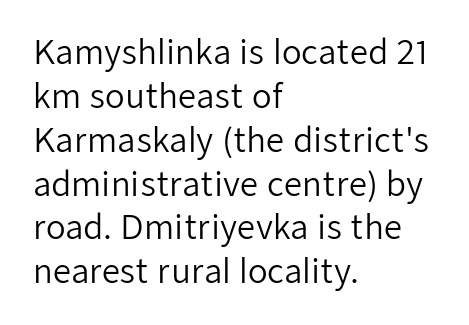
The image shows 32 px regular-weight sans-serif type, upright; set left-aligned, normal line spacing (1.37x), normal letter spacing, not underlined; low stroke contrast and a medium x-height.
